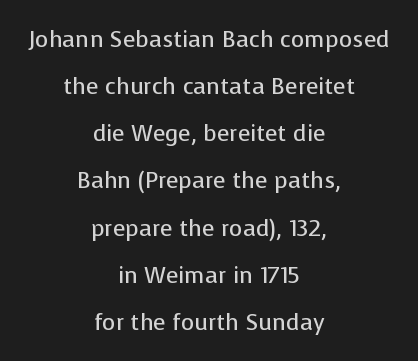
Q: Is the text bold? A: No.
Q: Is the text italic (slanted)? A: No, it is upright.
Q: Is the text underlined? A: No.
Q: How is the paragraph aligned? A: Centered.
Q: Is the spacing between letters normal or unusually wide? A: Normal.
Q: Is the spacing between lines tight, normal or loose? A: Loose.
